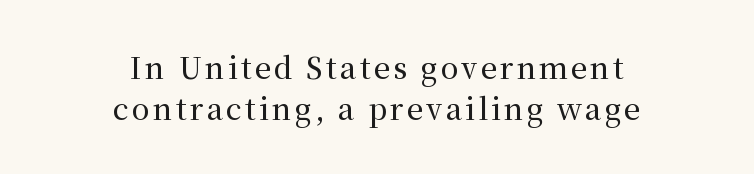
Q: Is the text italic (slanted)? A: No, it is upright.
Q: Is the typeface a serif or a sans-serif typeface? A: Serif.
Q: Is the text underlined? A: No.
Q: How is the paragraph aligned? A: Centered.
Q: Is the spacing between lines tight, normal or loose? A: Normal.
Q: Width (condensed, normal, or wide)? A: Normal.
Q: Stroke contrast? A: Medium.
Q: x-height? A: Medium.
Q: Monospaced? A: No.
